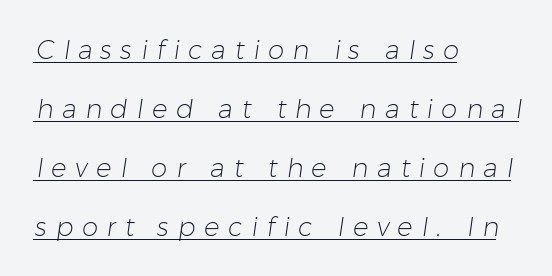
Q: Is the text bold? A: No.
Q: Is the text underlined? A: Yes.
Q: How is the paragraph aligned? A: Left-aligned.
Q: Is the spacing between letters normal or unusually wide? A: Unusually wide.
Q: Is the spacing between lines tight, normal or loose? A: Loose.
